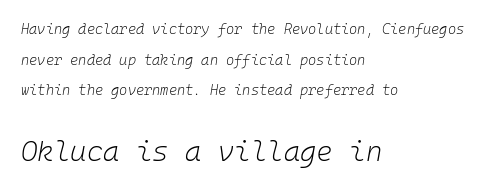
The image shows 28 px light type, italic (leaning right), monospaced; set left-aligned, loose line spacing (2.18x), normal letter spacing, not underlined; the second (bottom) block is 2.0x larger; low stroke contrast and a medium x-height.
